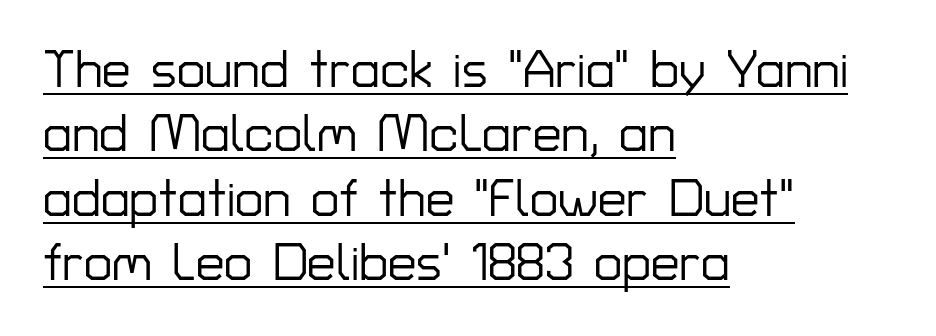
This is sans-serif lettering, the kind often seen on screens and signage. Tracking here is standard; glyphs follow each other at the usual distance. A typesetter would mark this as roman, not italic. One glance says typical: line gaps are just what's usual. Short and long lines alike share a common starting point at left. Has an underline been added? It has.
